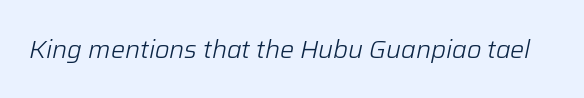
A quiet, ordinary-to-light weight characterises the typeface. A typesetter would call this zero additional tracking. The typography opts for an oblique posture over an upright one. Beneath every word, the page is bare.
